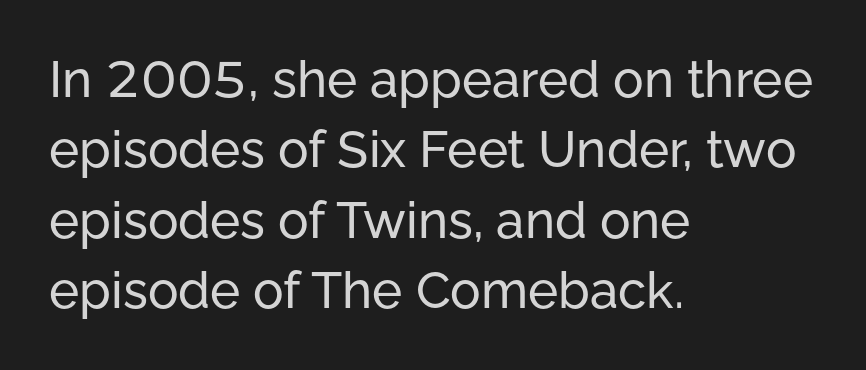
The image shows 51 px sans-serif type, upright; set left-aligned, normal line spacing (1.38x), normal letter spacing, not underlined; low stroke contrast and a medium x-height.
